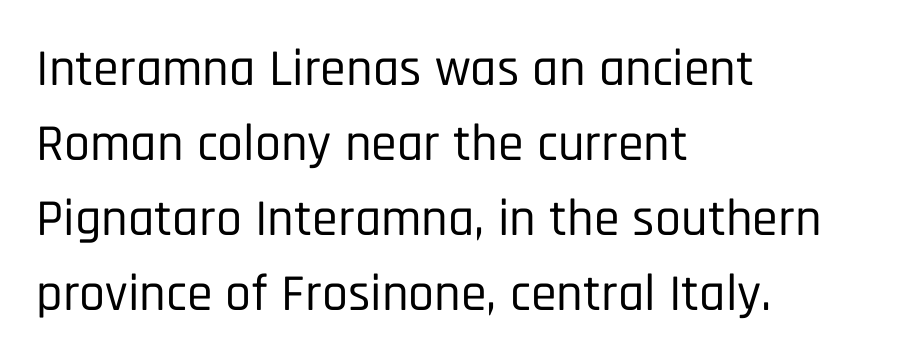
{"serif": "no", "italic": "no", "width": "condensed", "stroke_contrast": "low", "x_height": "large", "monospaced": "no", "underline": "no", "align": "left", "line_spacing": "normal", "line_spacing_ratio": 1.44, "letter_spacing": "normal", "letter_spacing_em": 0.0, "glyph_px": 52}
